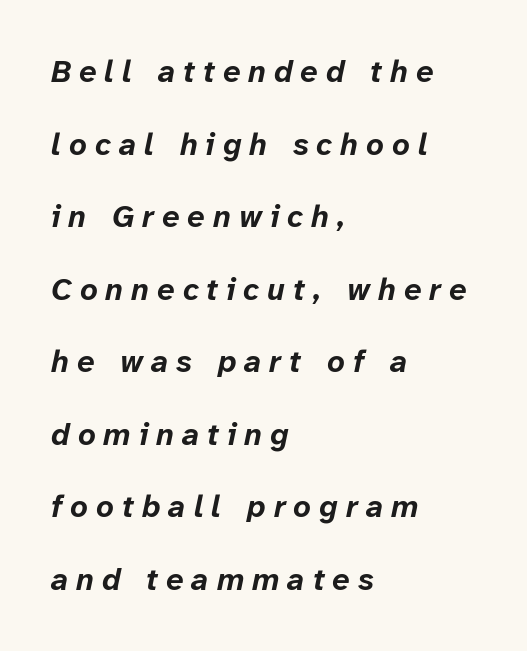
{"italic": "yes", "lean": "right", "slant_degrees": 12, "bold": "yes", "weight": "bold", "width": "normal", "stroke_contrast": "low", "x_height": "medium", "monospaced": "no", "underline": "no", "align": "left", "line_spacing": "loose", "line_spacing_ratio": 2.34, "letter_spacing": "wide", "letter_spacing_em": 0.26, "glyph_px": 31}
